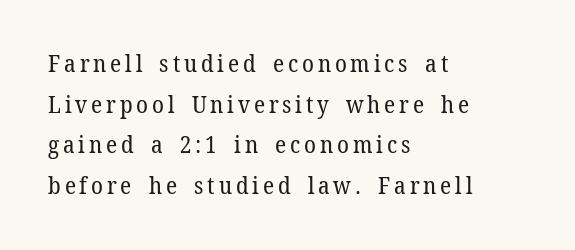
The image shows 24 px text type, upright; set left-aligned, normal line spacing (1.69x), not underlined.
